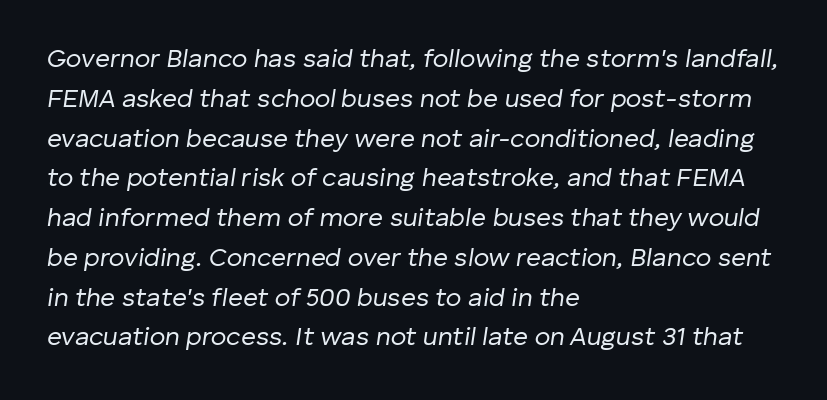
Q: Is the text bold? A: No.
Q: Is the text italic (slanted)? A: Yes, it leans right by about 8 degrees.
Q: Is the text underlined? A: No.
Q: How is the paragraph aligned? A: Left-aligned.
Q: Is the spacing between letters normal or unusually wide? A: Normal.
Q: Is the spacing between lines tight, normal or loose? A: Normal.
